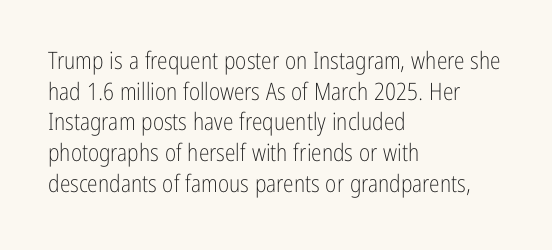
Is the type heavy? It reads as light-to-regular instead. Leftover space on each line is placed entirely after the last word. Characters follow at the spacing the type designer built in. The passage shown stacks its lines at a standard gap.
